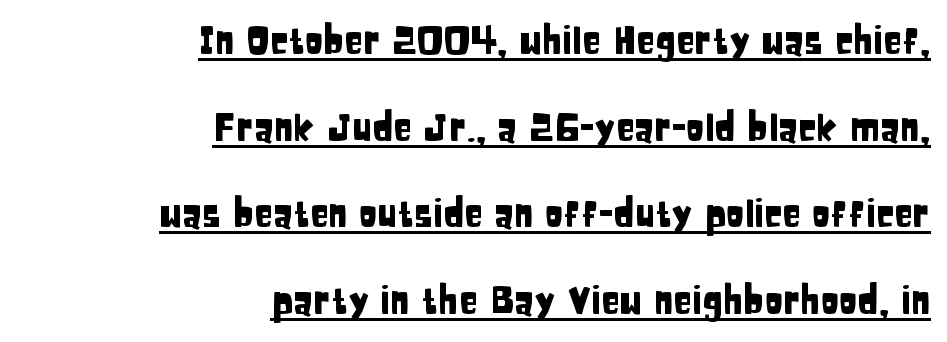
The image shows 38 px condensed sans-serif type, upright; set right-aligned, loose line spacing (2.28x), normal letter spacing, underlined; low stroke contrast and a large x-height.
